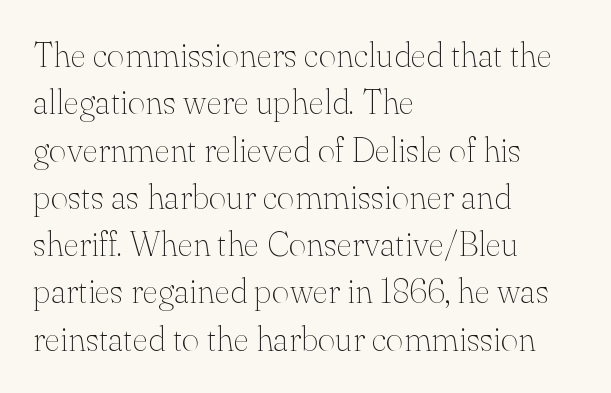
The image shows 34 px thin serif type, upright; set left-aligned, normal line spacing (1.39x), normal letter spacing, not underlined; medium stroke contrast and a small x-height.
